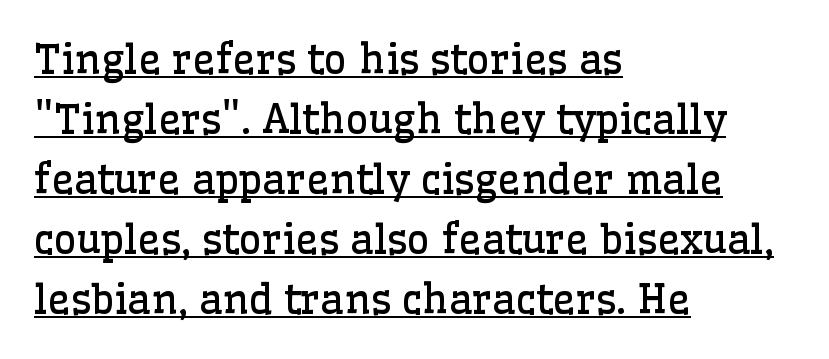
{"serif": "yes", "italic": "no", "bold": "no", "weight": "regular", "width": "normal", "stroke_contrast": "low", "x_height": "medium", "monospaced": "no", "underline": "yes", "align": "left", "line_spacing": "normal", "line_spacing_ratio": 1.5, "letter_spacing": "normal", "letter_spacing_em": 0.0, "glyph_px": 40}
